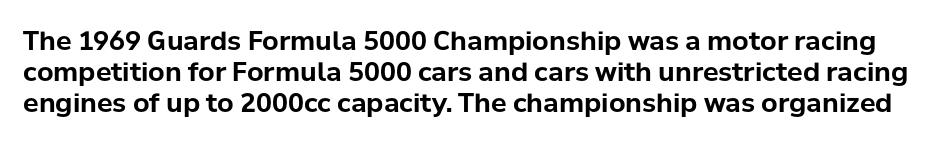
The image shows 26 px bold type, upright; set line spacing 1.2x, normal letter spacing, not underlined.
